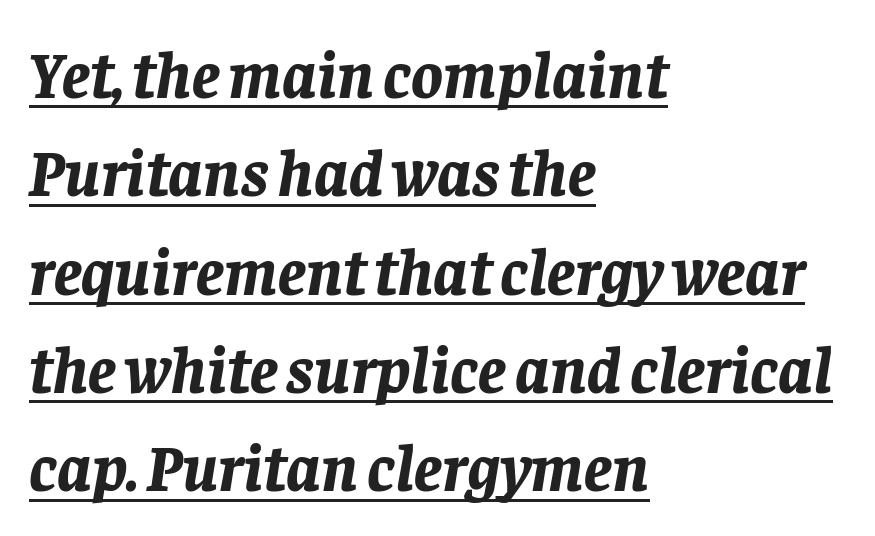
The face used here is rendered with its standard letterfit. How would I describe the line gaps? Plain and ordinary. The axis of the letterforms is tilted away from vertical. Every word sits above its own underline. Teacher's note: observe the even left margin — that is flush-left alignment.
